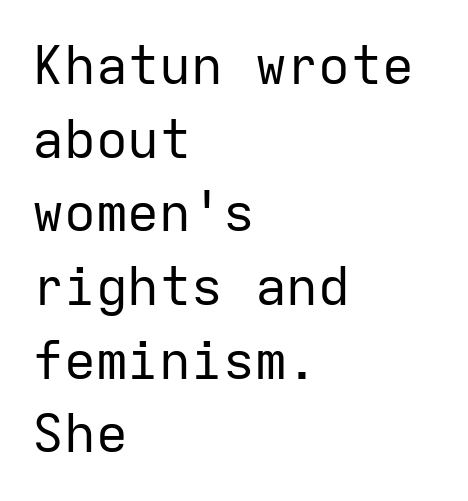
The image shows 53 px regular-weight sans-serif type, upright, monospaced; set left-aligned, normal line spacing (1.39x), normal letter spacing, not underlined; low stroke contrast and a medium x-height.
